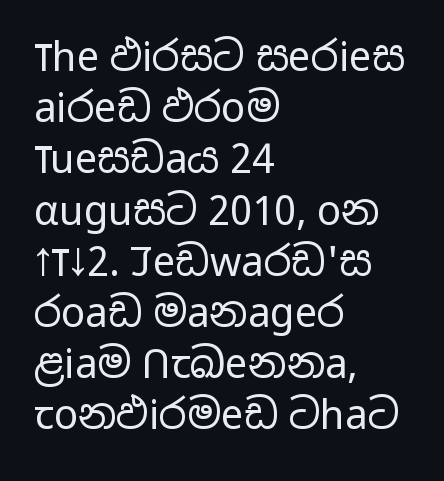
Q: Is the text bold? A: No.
Q: Is the text italic (slanted)? A: No, it is upright.
Q: Is the typeface a serif or a sans-serif typeface? A: Sans-serif.
Q: Is the text underlined? A: No.
Q: How is the paragraph aligned? A: Left-aligned.
Q: Is the spacing between letters normal or unusually wide? A: Normal.
Q: Is the spacing between lines tight, normal or loose? A: Normal.
Q: Width (condensed, normal, or wide)? A: Wide.
Q: Stroke contrast? A: Low.
Q: x-height? A: Medium.
Q: Monospaced? A: No.
